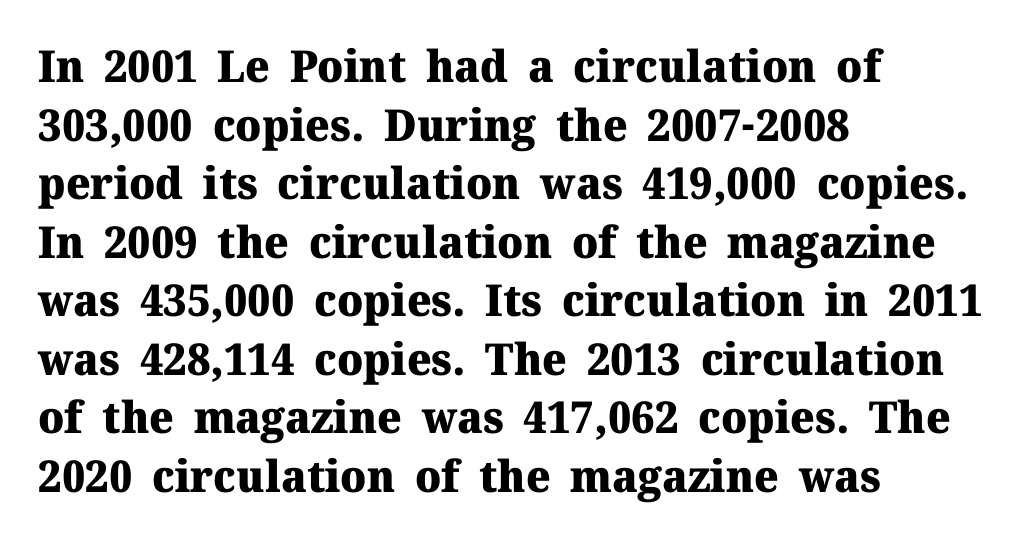
The image shows 44 px heavy serif type, upright; set left-aligned, normal line spacing (1.33x), normal letter spacing, not underlined; medium stroke contrast and a medium x-height.
